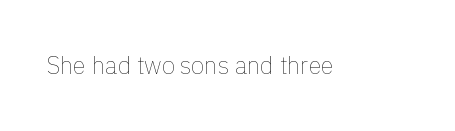
Q: Is the text bold? A: No.
Q: Is the text italic (slanted)? A: No, it is upright.
Q: Is the text underlined? A: No.
Q: Is the spacing between letters normal or unusually wide? A: Normal.
